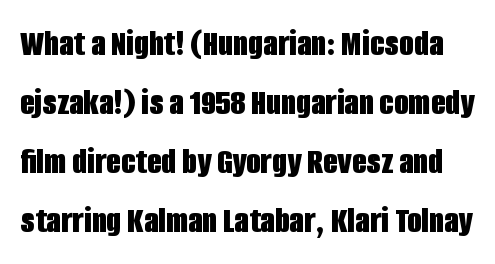
{"serif": "no", "italic": "no", "bold": "yes", "weight": "bold", "width": "condensed", "stroke_contrast": "low", "x_height": "large", "monospaced": "no", "underline": "no", "line_spacing": "normal", "line_spacing_ratio": 1.55, "letter_spacing": "normal", "letter_spacing_em": 0.0, "glyph_px": 38}
